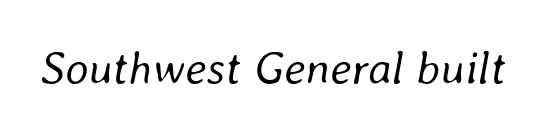
{"italic": "yes", "lean": "right", "slant_degrees": 8, "bold": "no", "weight": "regular", "width": "normal", "stroke_contrast": "low", "x_height": "medium", "monospaced": "no", "underline": "no", "letter_spacing": "normal", "letter_spacing_em": 0.0, "glyph_px": 46}
